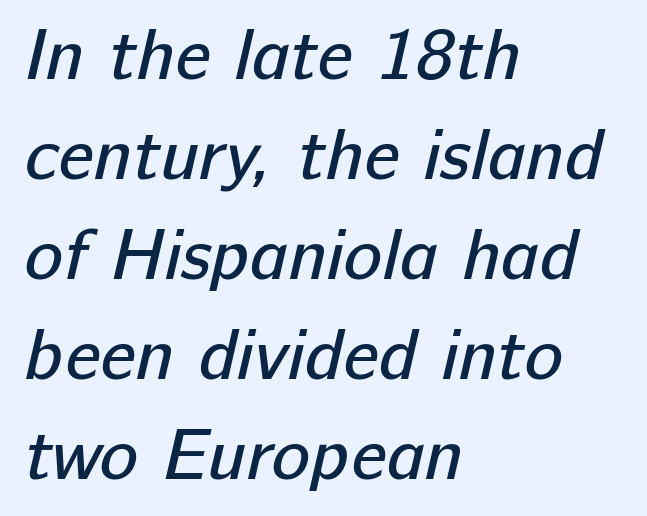
Compared with typical paragraphs, the rows here are spaced about the same. Stroke mass is kept to a normal reading level or below. Which margin do the lines hug? The left one — the right edge is uneven. In terms of letterform style, serifs are entirely absent.
